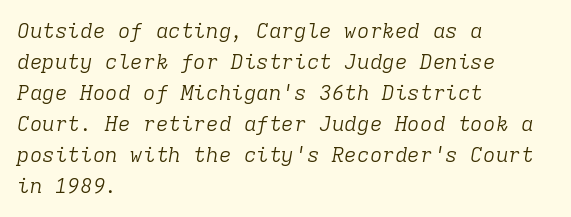
The text carries the slant typical of an italic or oblique font. Nothing unusual about the tracking: characters are spaced as the font intends. Lines of text with bare space underneath. Regarding leading, the lines here are spaced in the standard way. Heaviness? Minimal to ordinary, like unemphasized prose.
